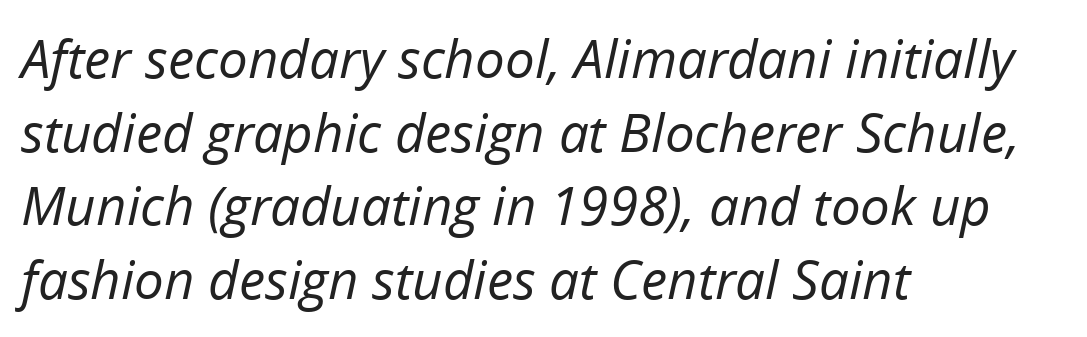
{"italic": "yes", "lean": "right", "slant_degrees": 12, "bold": "no", "weight": "regular", "width": "normal", "stroke_contrast": "low", "x_height": "medium", "monospaced": "no", "underline": "no", "align": "left", "line_spacing": "normal", "line_spacing_ratio": 1.39, "letter_spacing": "normal", "letter_spacing_em": 0.0, "glyph_px": 53}
